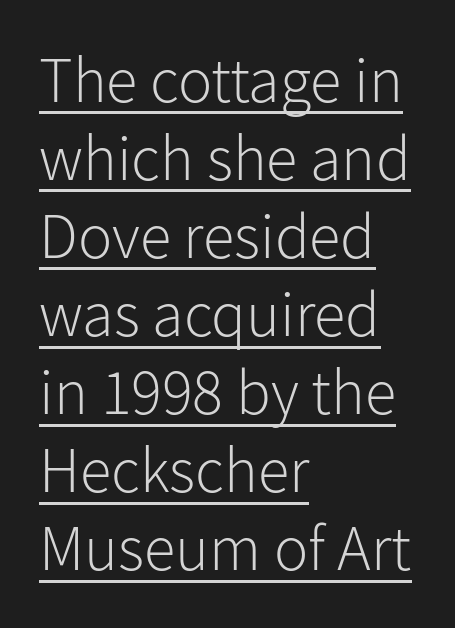
The passage is arranged the way most books set body copy — flush left. Are there feet on the stems? There aren't — it's a sans. Quick note: underline on. Heft: none added — not bold. Caption: standard tracking, unaltered.
